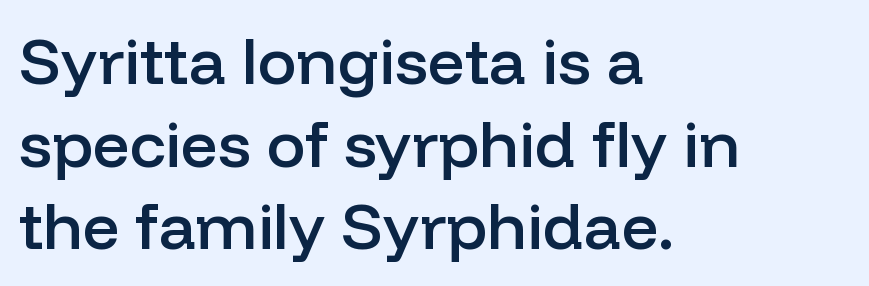
Q: Is the text bold? A: Semi-bold.
Q: Is the text italic (slanted)? A: No, it is upright.
Q: Is the typeface a serif or a sans-serif typeface? A: Sans-serif.
Q: Is the text underlined? A: No.
Q: How is the paragraph aligned? A: Left-aligned.
Q: Is the spacing between letters normal or unusually wide? A: Normal.
Q: Is the spacing between lines tight, normal or loose? A: Normal.
Q: Width (condensed, normal, or wide)? A: Normal.
Q: Stroke contrast? A: Low.
Q: x-height? A: Medium.
Q: Monospaced? A: No.
